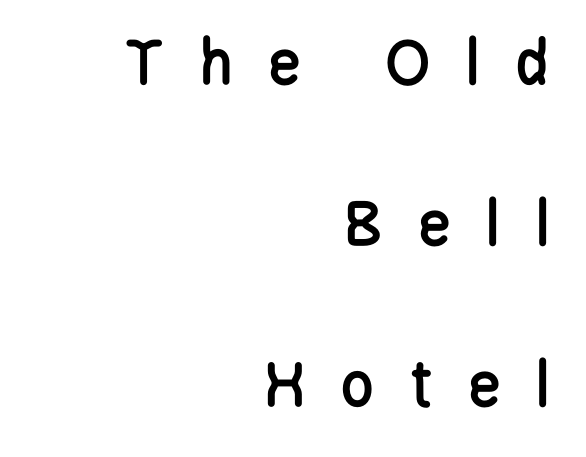
Does the copy run flush right? Yes — the right margin is perfectly even. Letter spacing: wide. Each new line begins a long way beneath the previous one. Just letters on the line, the space beneath them empty. Varying glyph widths throughout — classic text-font behaviour.
